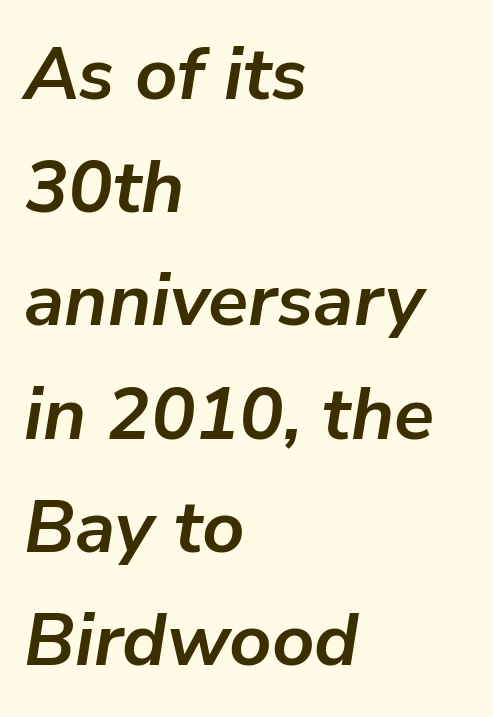
Q: Is the text bold? A: Yes.
Q: Is the text italic (slanted)? A: Yes, it leans right by about 9 degrees.
Q: Is the text underlined? A: No.
Q: How is the paragraph aligned? A: Left-aligned.
Q: Is the spacing between letters normal or unusually wide? A: Normal.
Q: Is the spacing between lines tight, normal or loose? A: Normal.
Q: Width (condensed, normal, or wide)? A: Normal.
Q: Stroke contrast? A: Low.
Q: x-height? A: Medium.
Q: Monospaced? A: No.
